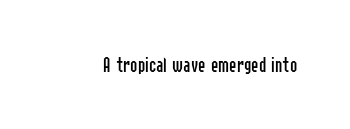
The space directly below the letters is spotless. Quick note: not italic, upright. The line texture is even and compact thanks to regular tracking. These glyphs show unthickened strokes, regular width or finer.
